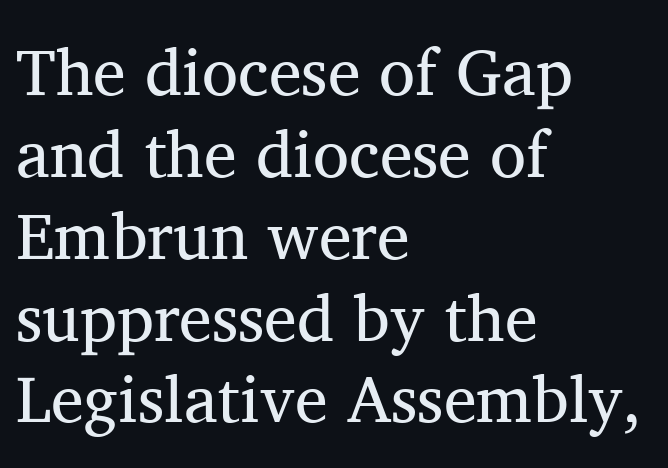
Each letter keeps its own natural width here, so spacing adapts to shape. Nothing heavy about these letters — not bold at all. Upright lettering throughout. Any mark beneath the type? The region is blank. Small tapered or slab feet sit at the stroke ends, so this counts as serif. The paragraph has a hard left edge and a soft right edge.
